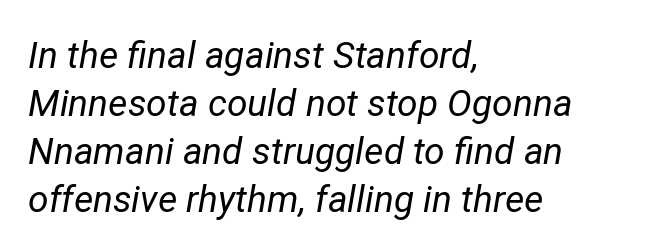
{"italic": "yes", "lean": "right", "slant_degrees": 12, "bold": "no", "weight": "regular", "width": "normal", "stroke_contrast": "low", "x_height": "medium", "monospaced": "no", "underline": "no", "align": "left", "line_spacing": "normal", "line_spacing_ratio": 1.3, "letter_spacing": "normal", "letter_spacing_em": 0.0, "glyph_px": 37}
